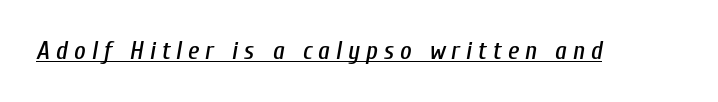
The image shows 25 px text type, italic (leaning right); set unusually wide letter spacing (+0.24 em), underlined.
